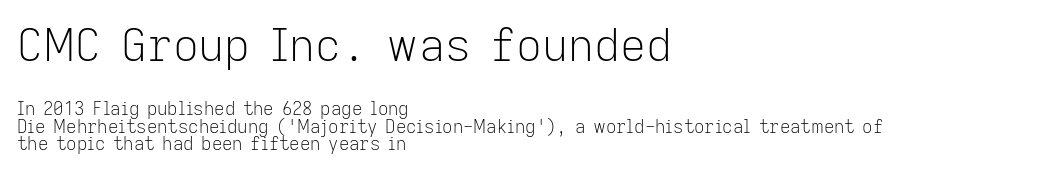
The image shows 45 px light sans-serif type, upright; set left-aligned, tight line spacing (0.98x), normal letter spacing, not underlined; the first (top) block is 2.5x larger; low stroke contrast and a medium x-height.
